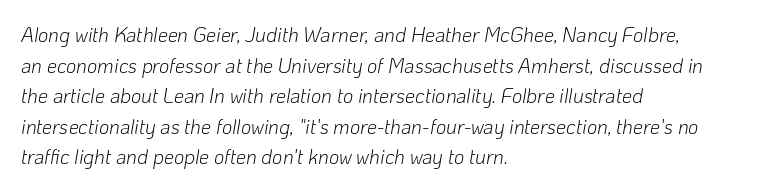
Beneath every word, the page is bare. Interline gaps are of average width in this sample. Look at the tracking — it's just the regular setting, nothing added. This sample is left-justified, so line endings fall wherever the words run out. Weight: regular or lighter.
